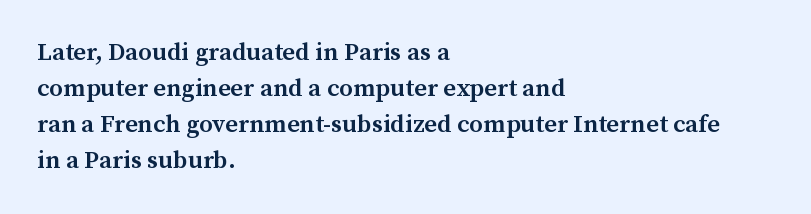
{"italic": "no", "bold": "semi", "underline": "no", "align": "left", "line_spacing": "normal", "line_spacing_ratio": 1.44, "letter_spacing": "normal", "letter_spacing_em": 0.0, "glyph_px": 25}
